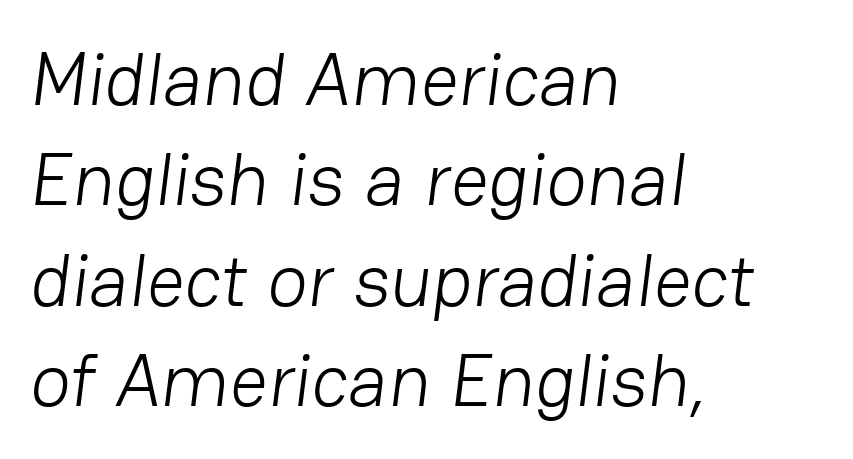
Q: Is the text bold? A: No.
Q: Is the typeface a serif or a sans-serif typeface? A: Sans-serif.
Q: Is the text underlined? A: No.
Q: How is the paragraph aligned? A: Left-aligned.
Q: Is the spacing between letters normal or unusually wide? A: Normal.
Q: Is the spacing between lines tight, normal or loose? A: Normal.
Q: Width (condensed, normal, or wide)? A: Normal.
Q: Stroke contrast? A: Low.
Q: x-height? A: Medium.
Q: Monospaced? A: No.
